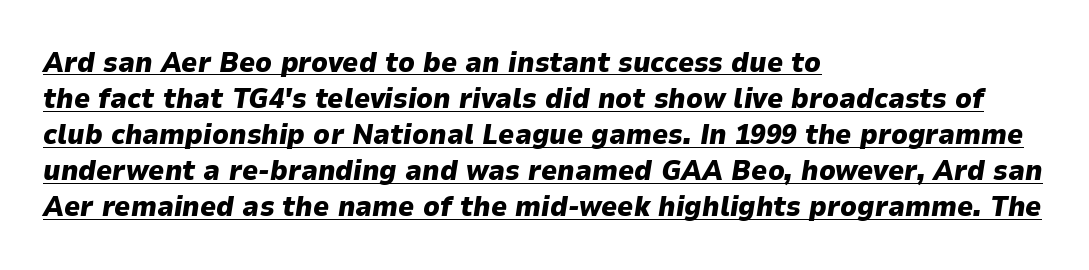
The image shows 28 px heavy type, italic (leaning right); set left-aligned, normal line spacing (1.29x), normal letter spacing, underlined; low stroke contrast and a medium x-height.
